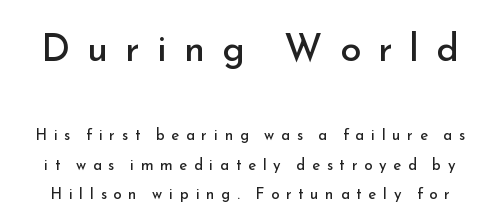
The image shows 38 px regular-weight sans-serif type, upright; set loose line spacing (1.95x), unusually wide letter spacing (+0.45 em), not underlined; the first (top) block is 2.53x larger; low stroke contrast and a small x-height.
